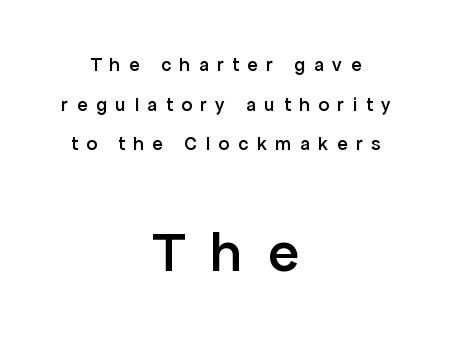
{"serif": "no", "italic": "no", "bold": "semi", "weight": "semibold", "width": "normal", "stroke_contrast": "low", "x_height": "medium", "monospaced": "no", "underline": "no", "align": "center", "line_spacing": "loose", "line_spacing_ratio": 2.08, "letter_spacing": "wide", "letter_spacing_em": 0.46, "larger_block": "second", "size_ratio": 3.0, "glyph_px": 57}
